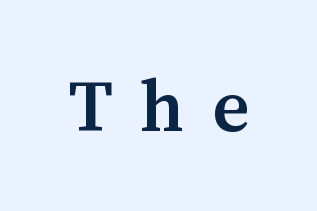
Examine the stroke ends and you'll spot serifs. The lettering holds an erect, upright posture throughout. These lines are rendered in a variable-pitch font. The face used here is a semibold: visibly heavier than regular, lighter than bold. The gap between lines stays unmarked.
